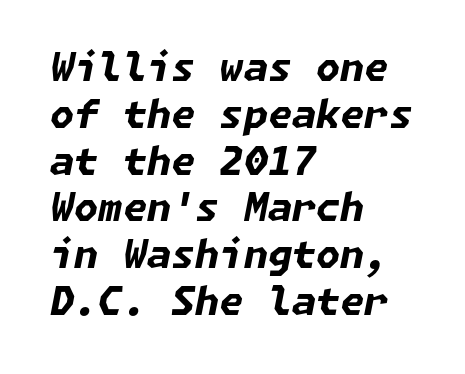
The image shows 39 px bold type, italic (leaning right); set left-aligned, line spacing 1.2x, normal letter spacing, not underlined; low stroke contrast and a medium x-height.
